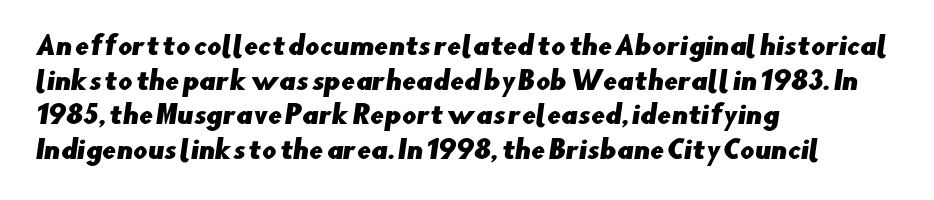
Q: Is the text underlined? A: No.
Q: How is the paragraph aligned? A: Left-aligned.
Q: Is the spacing between letters normal or unusually wide? A: Normal.
Q: Is the spacing between lines tight, normal or loose? A: Normal.
